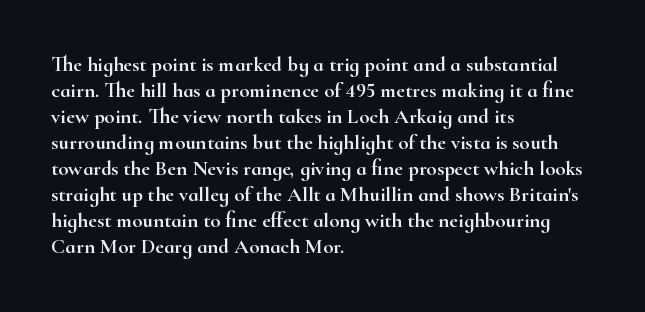
Q: Is the text italic (slanted)? A: No, it is upright.
Q: Is the text underlined? A: No.
Q: How is the paragraph aligned? A: Left-aligned.
Q: Is the spacing between letters normal or unusually wide? A: Normal.
